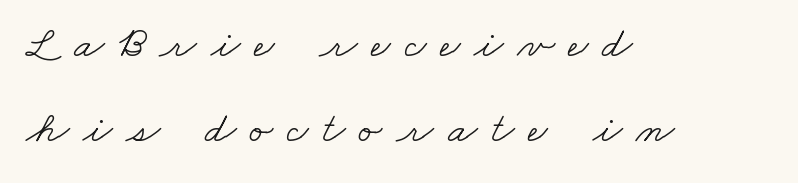
Q: Is the text bold? A: No.
Q: Is the typeface a serif or a sans-serif typeface? A: Serif.
Q: Is the text underlined? A: No.
Q: How is the paragraph aligned? A: Left-aligned.
Q: Is the spacing between letters normal or unusually wide? A: Unusually wide.
Q: Is the spacing between lines tight, normal or loose? A: Loose.
Q: Width (condensed, normal, or wide)? A: Wide.
Q: Stroke contrast? A: Low.
Q: x-height? A: Small.
Q: Monospaced? A: No.
